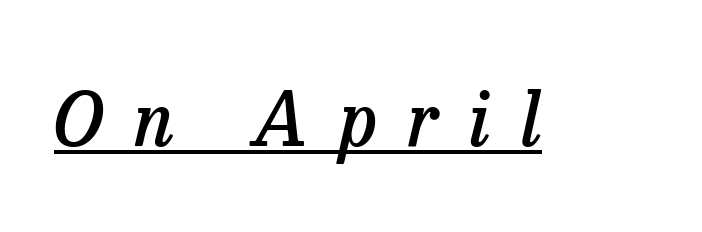
{"serif": "yes", "italic": "yes", "lean": "right", "slant_degrees": 13, "bold": "semi", "weight": "semibold", "width": "normal", "stroke_contrast": "low", "x_height": "medium", "monospaced": "no", "underline": "yes", "letter_spacing": "wide", "letter_spacing_em": 0.41, "glyph_px": 73}
